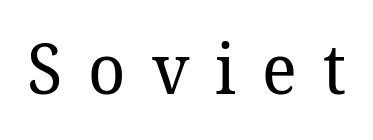
The rendering inserts visible extra space after every character. The typesetting does not lean heavy: it is not bold. Posture: upright roman. This rendering features lettering with no underline.
